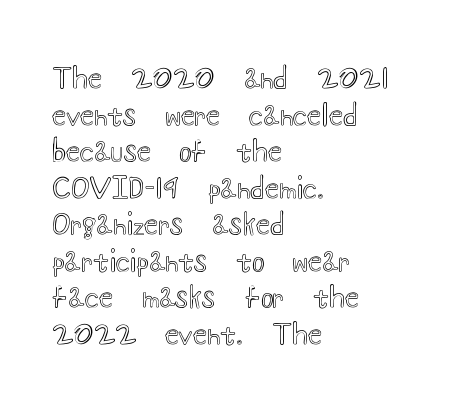
The image shows 29 px wide type, upright; set left-aligned, normal line spacing (1.26x), normal letter spacing, not underlined; a small x-height.
